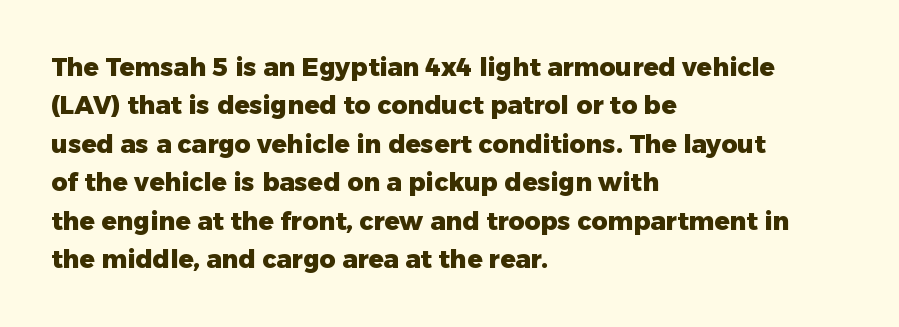
The image shows 25 px bold type, upright; set left-aligned, normal line spacing (1.54x), normal letter spacing, not underlined.
